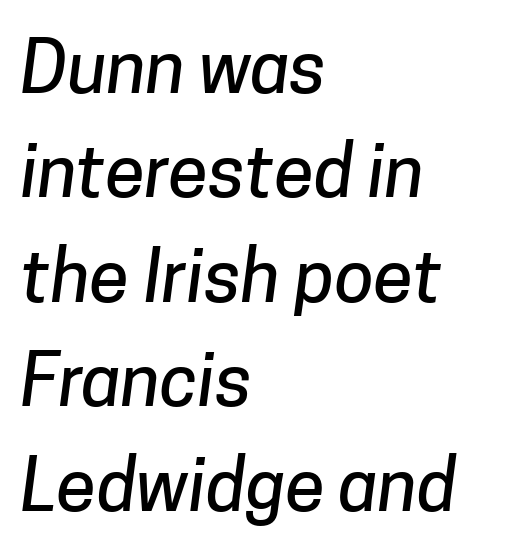
The image shows 72 px sans-serif type; set left-aligned, normal line spacing (1.45x), normal letter spacing, not underlined; low stroke contrast and a medium x-height.
